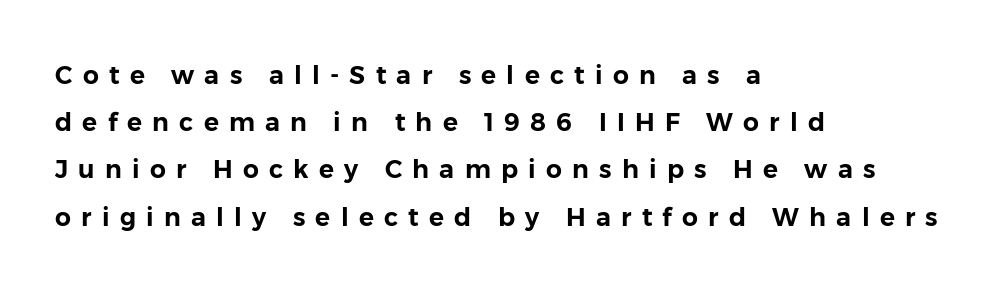
Letter spacing: wide. Ordinary non-slanted type is in use. The rendering anchors every line to the left-hand side. Lines of text with bare space underneath.
